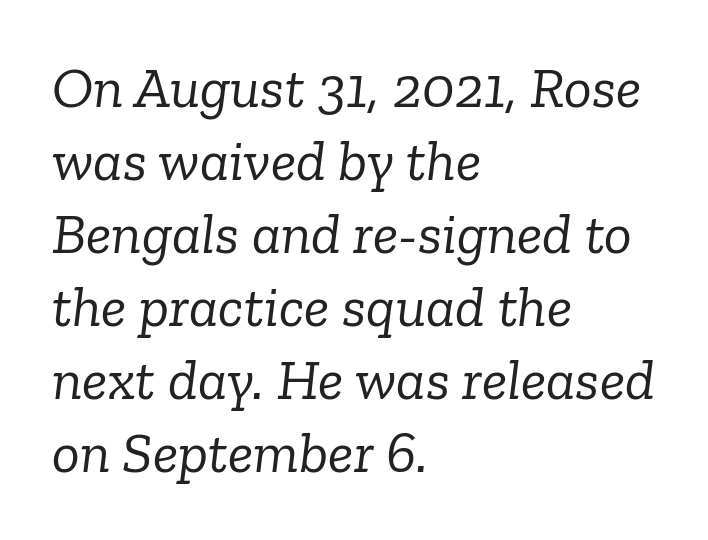
Check under the words: just untouched page. Designer's note — italics engaged. The passage is arranged the way most books set body copy — flush left. Does the leading feel generous? No, just average.
